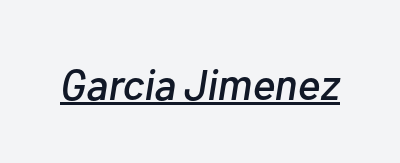
Q: Is the text italic (slanted)? A: Yes, it leans right by about 10 degrees.
Q: Is the text underlined? A: Yes.
Q: Is the spacing between letters normal or unusually wide? A: Normal.
Q: Width (condensed, normal, or wide)? A: Normal.
Q: Stroke contrast? A: Low.
Q: x-height? A: Medium.
Q: Monospaced? A: No.
